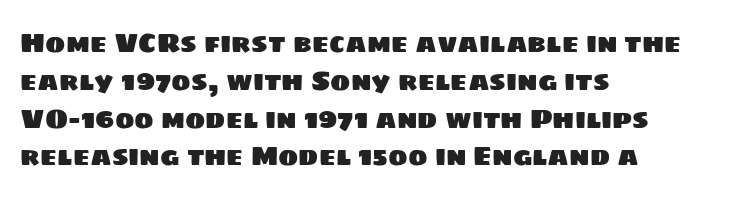
{"underline": "no", "align": "left", "line_spacing": "normal", "line_spacing_ratio": 1.4, "letter_spacing": "normal", "letter_spacing_em": 0.0, "glyph_px": 27}
